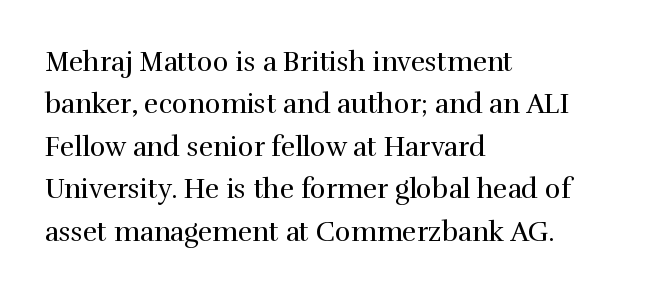
The image shows 27 px text type, upright; set left-aligned, normal line spacing (1.57x), normal letter spacing, not underlined.
